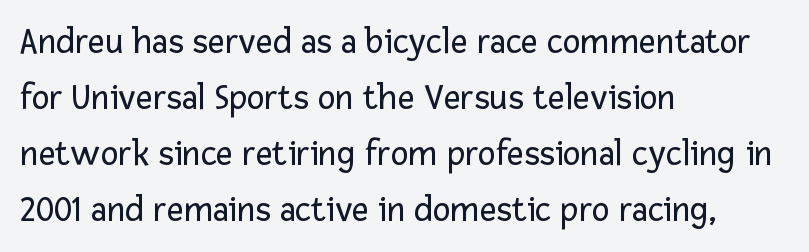
{"serif": "no", "italic": "no", "bold": "no", "weight": "regular", "width": "normal", "stroke_contrast": "low", "x_height": "medium", "monospaced": "no", "underline": "no", "align": "left", "line_spacing": "normal", "line_spacing_ratio": 1.51, "letter_spacing": "normal", "letter_spacing_em": 0.0, "glyph_px": 37}
